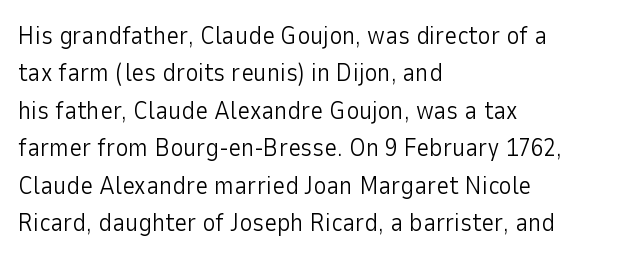
In CSS terms this would be text-align: left. Descenders are the only things crossing below the line. One glance says typical: line gaps are just what's usual. This is the regular roman posture of the typeface.
